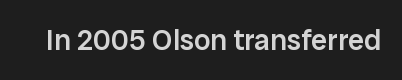
The image shows 29 px semibold sans-serif type, upright; set normal letter spacing, not underlined; low stroke contrast and a medium x-height.
